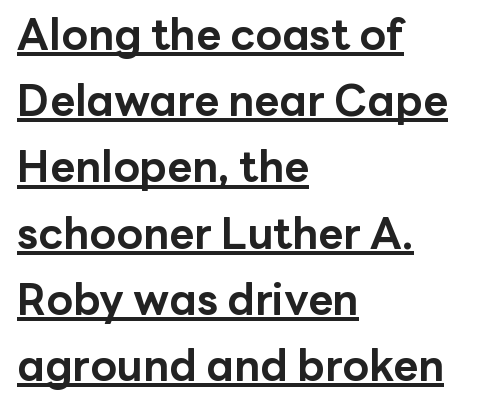
The image shows 43 px bold sans-serif type, upright; set left-aligned, normal line spacing (1.54x), normal letter spacing, underlined; low stroke contrast and a medium x-height.
